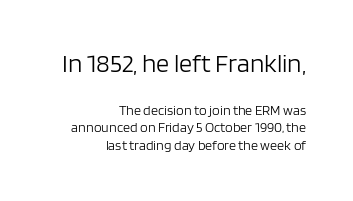
Q: Is the text bold? A: No.
Q: Is the text italic (slanted)? A: No, it is upright.
Q: Is the text underlined? A: No.
Q: How is the paragraph aligned? A: Right-aligned.
Q: Is the spacing between letters normal or unusually wide? A: Normal.
Q: Is the spacing between lines tight, normal or loose? A: Normal.
Q: Which block of text is set in a larger size, the first (top) or the second (bottom)? A: The first (top) one.
